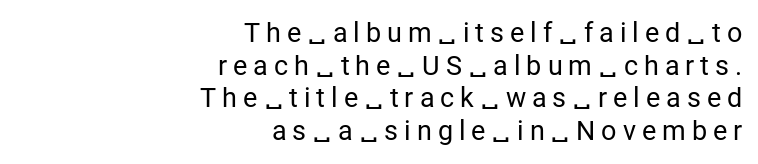
The image shows 27 px text type, upright; set right-aligned, line spacing 1.21x, unusually wide letter spacing (+0.22 em), not underlined.
